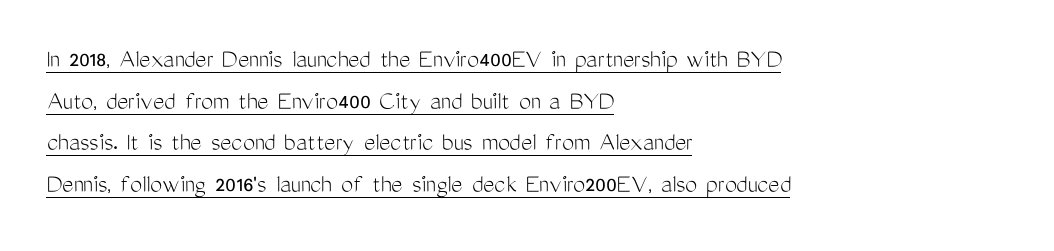
Notice how the stems are strictly vertical — no italics here. Normally led — the rows are evenly, conventionally spaced. The typesetting does not lean heavy: it is not bold. These lines keep a tight, regular rhythm from letter to letter. These characters rest on top of a visible drawn line. The text block is weighted toward the left margin, trailing off unevenly rightward.
